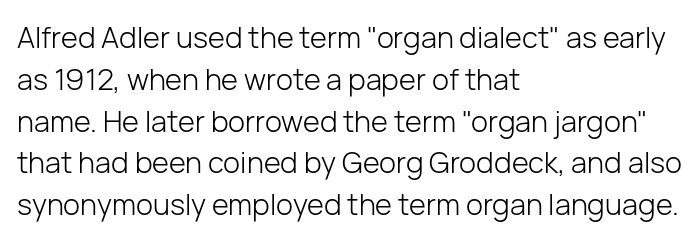
Tall strokes in this sample are plumb rather than angled. No feet cap the strokes, marking this as sans-serif type. Glance below the letters and you will spot only blank space. Every row of glyphs begins at an identical x-position on the left. The face used here is proportionally spaced, like ordinary book or web type. The letters sit at their default tracking, neither squeezed nor spread.
